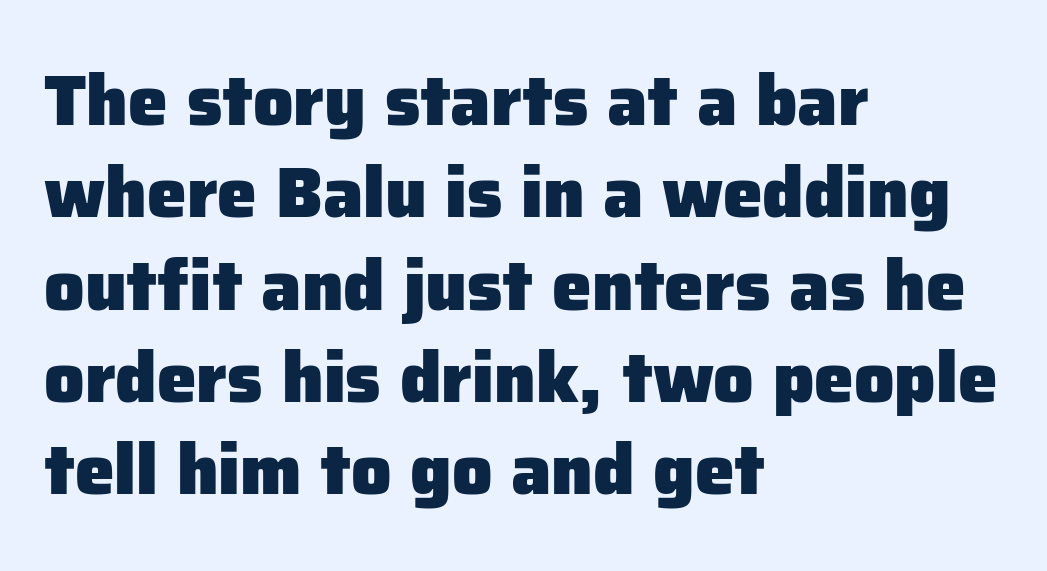
{"serif": "no", "italic": "no", "bold": "yes", "weight": "heavy", "width": "normal", "stroke_contrast": "low", "x_height": "medium", "monospaced": "no", "underline": "no", "align": "left", "line_spacing": "normal", "line_spacing_ratio": 1.3, "letter_spacing": "normal", "letter_spacing_em": 0.0, "glyph_px": 71}
